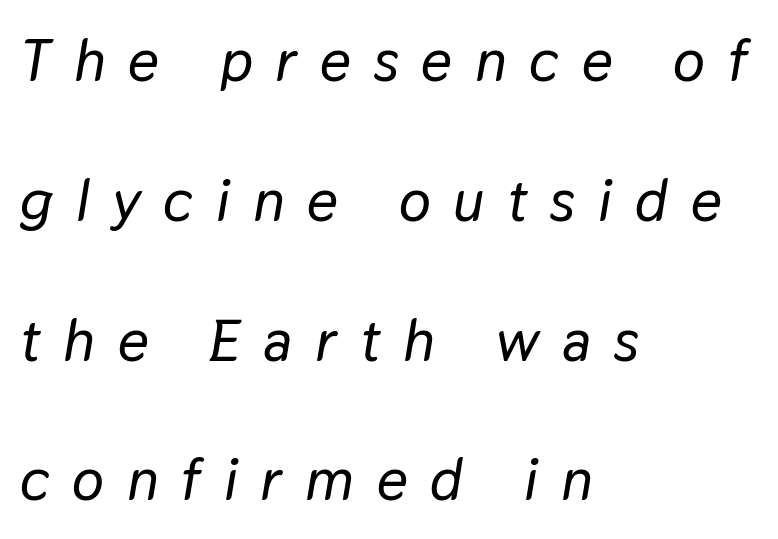
The letters advance in unequal steps, a hallmark of proportional type. The zone under the glyphs is completely vacant. When letters slant like this, we call the style italic. Left-aligned paragraph, ragged on the right. There is plenty of visible air inserted between adjacent glyphs. Notice the wide empty band between every row — that's loose leading.
